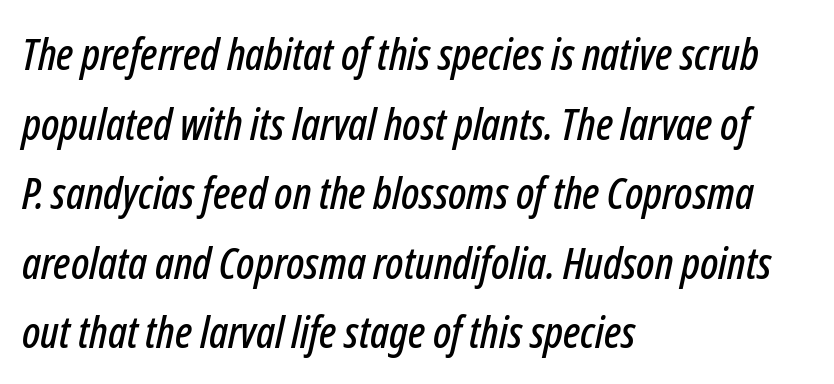
Q: Is the text italic (slanted)? A: Yes, it leans right by about 12 degrees.
Q: Is the text underlined? A: No.
Q: How is the paragraph aligned? A: Left-aligned.
Q: Is the spacing between letters normal or unusually wide? A: Normal.
Q: Is the spacing between lines tight, normal or loose? A: Normal.
Q: Width (condensed, normal, or wide)? A: Condensed.
Q: Stroke contrast? A: Low.
Q: x-height? A: Medium.
Q: Monospaced? A: No.
